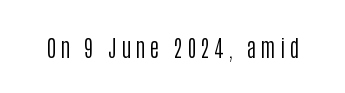
{"italic": "no", "bold": "no", "underline": "no", "glyph_px": 23}
